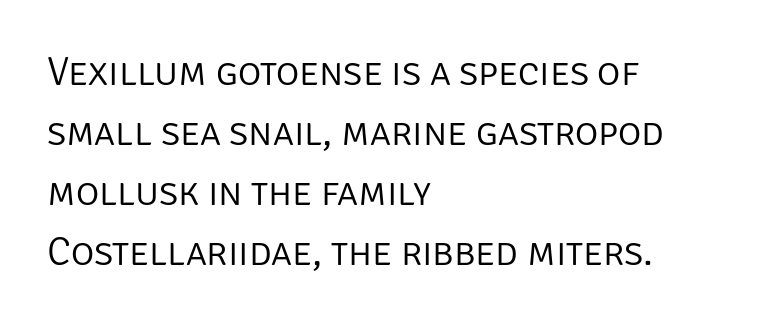
{"serif": "no", "italic": "no", "bold": "no", "weight": "light", "width": "normal", "stroke_contrast": "low", "x_height": "large", "monospaced": "no", "underline": "no", "align": "left", "line_spacing": "normal", "line_spacing_ratio": 1.5, "letter_spacing": "normal", "letter_spacing_em": 0.0, "glyph_px": 40}
